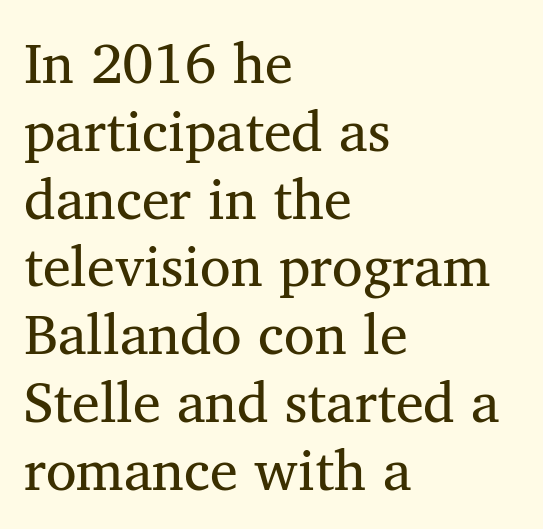
Q: Is the text bold? A: No.
Q: Is the text italic (slanted)? A: No, it is upright.
Q: Is the typeface a serif or a sans-serif typeface? A: Serif.
Q: Is the text underlined? A: No.
Q: How is the paragraph aligned? A: Left-aligned.
Q: Is the spacing between letters normal or unusually wide? A: Normal.
Q: Width (condensed, normal, or wide)? A: Normal.
Q: Stroke contrast? A: Medium.
Q: x-height? A: Medium.
Q: Monospaced? A: No.
